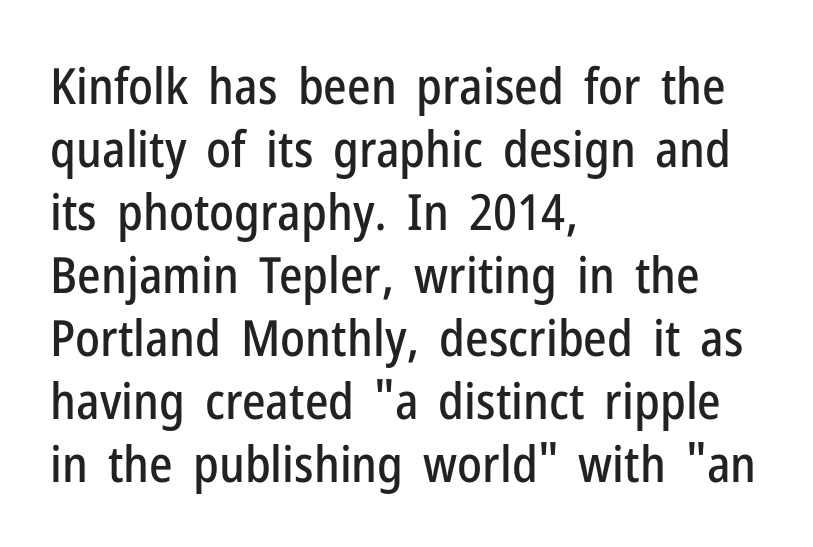
The image shows 50 px condensed sans-serif type, upright; set left-aligned, normal line spacing (1.26x), normal letter spacing, not underlined; low stroke contrast and a medium x-height.
